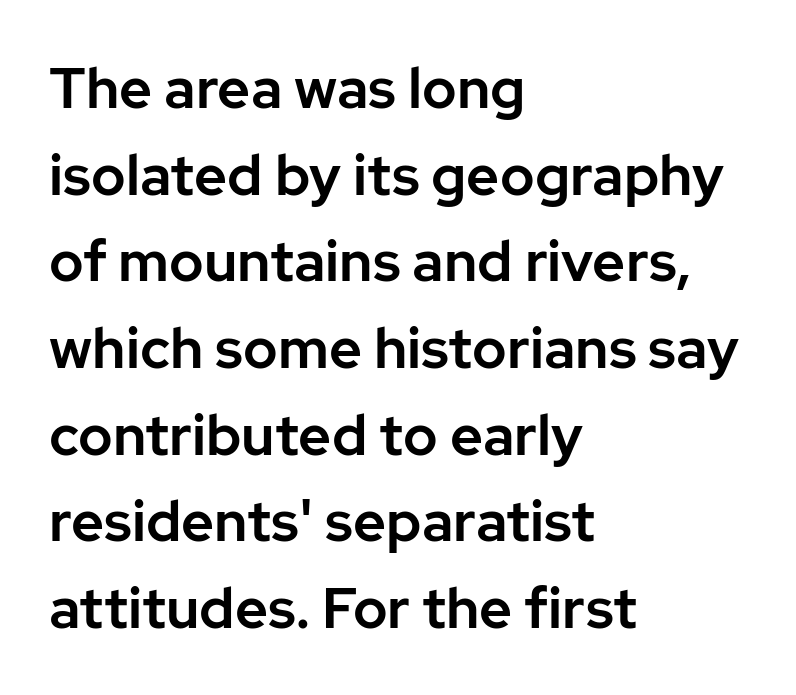
The image shows 57 px sans-serif type, upright; set left-aligned, normal line spacing (1.52x), normal letter spacing, not underlined; low stroke contrast and a medium x-height.
